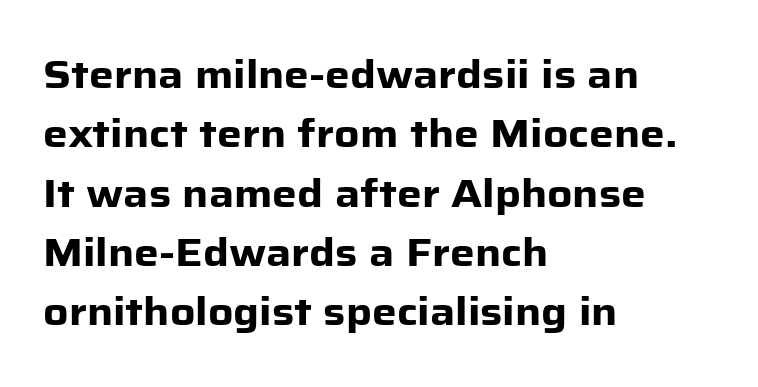
Q: Is the text bold? A: Yes.
Q: Is the text italic (slanted)? A: No, it is upright.
Q: Is the typeface a serif or a sans-serif typeface? A: Sans-serif.
Q: Is the text underlined? A: No.
Q: How is the paragraph aligned? A: Left-aligned.
Q: Is the spacing between letters normal or unusually wide? A: Normal.
Q: Is the spacing between lines tight, normal or loose? A: Normal.
Q: Width (condensed, normal, or wide)? A: Normal.
Q: Stroke contrast? A: Low.
Q: x-height? A: Medium.
Q: Monospaced? A: No.
